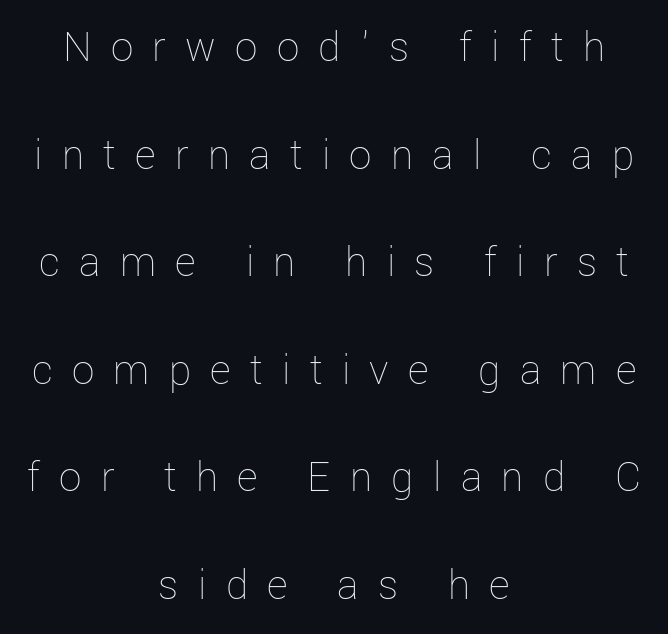
Posture: straight, roman, zero tilt. This rendering features lettering with no underline. The rendering positions every line midway between the sides. Notice the wide empty band between every row — that's loose leading.
